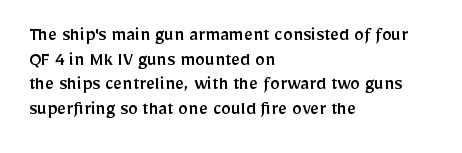
The image shows 20 px text type, upright; set left-aligned, line spacing 1.23x, normal letter spacing, not underlined.
